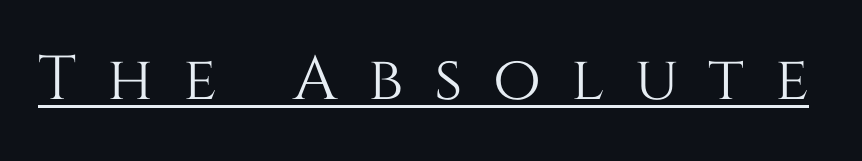
Q: Is the text italic (slanted)? A: No, it is upright.
Q: Is the text underlined? A: Yes.
Q: Is the spacing between letters normal or unusually wide? A: Unusually wide.
Q: Width (condensed, normal, or wide)? A: Normal.
Q: Stroke contrast? A: Medium.
Q: x-height? A: Large.
Q: Monospaced? A: No.
